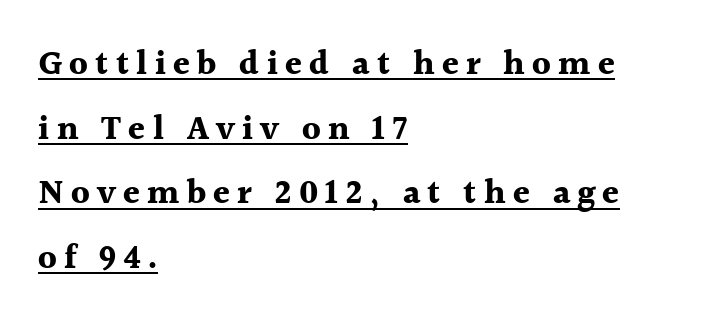
The image shows 34 px bold serif type, upright; set left-aligned, loose line spacing (1.9x), unusually wide letter spacing (+0.21 em), underlined; a medium x-height.
